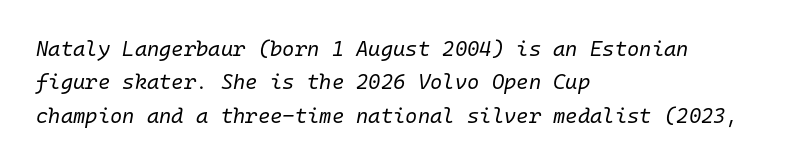
Default kerning and tracking; the words read as compact shapes. The glyphs are unaccompanied by any horizontal stroke below them. No extra ink here — the face is not bold. This sample keeps an unexceptional amount of space between lines. The passage shown leans; its letterforms are oblique.
